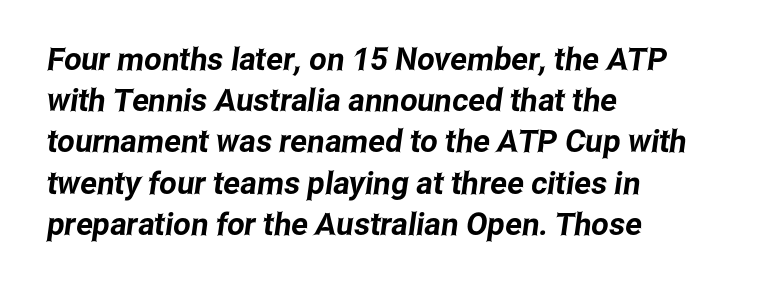
The setting favours the left margin, as ordinary paragraphs usually do. Inter-character spacing is left at the font's built-in metrics. Nobody drew a line under any word here. In terms of leading, this rendering sits right in the middle. Note: no serifs on the glyphs.
